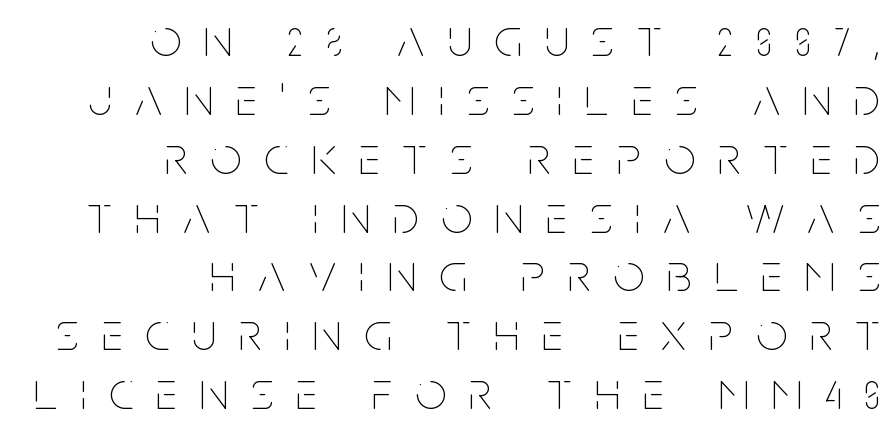
Q: Is the text bold? A: No.
Q: Is the text italic (slanted)? A: No, it is upright.
Q: Is the text underlined? A: No.
Q: How is the paragraph aligned? A: Right-aligned.
Q: Is the spacing between letters normal or unusually wide? A: Unusually wide.
Q: Is the spacing between lines tight, normal or loose? A: Tight.
Q: Width (condensed, normal, or wide)? A: Condensed.
Q: Stroke contrast? A: Low.
Q: x-height? A: Large.
Q: Monospaced? A: No.
